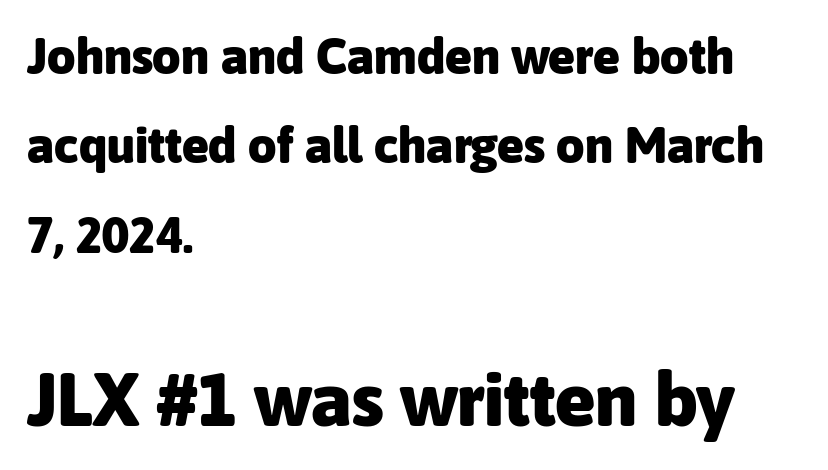
The compositor pushed each line to the left boundary. Check where the strokes stop: nothing finishes them off — pure sans. The line texture is even and compact thanks to regular tracking. These lines were composed using upright roman letters. Here the designer chose a conventional face with non-uniform glyph widths.
